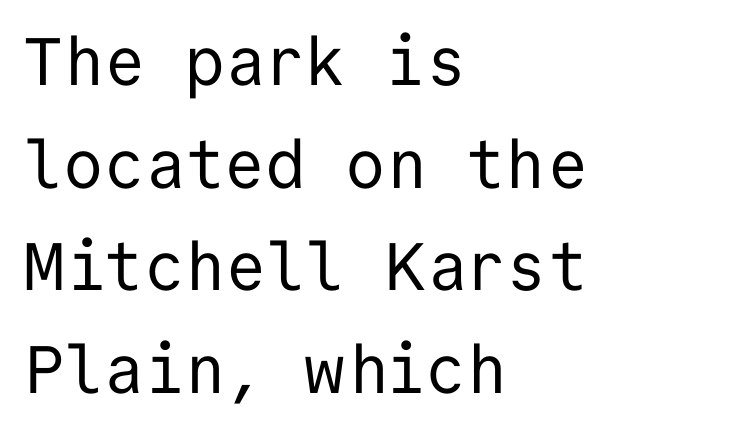
Q: Is the text bold? A: No.
Q: Is the text italic (slanted)? A: No, it is upright.
Q: Is the typeface a serif or a sans-serif typeface? A: Sans-serif.
Q: Is the text underlined? A: No.
Q: How is the paragraph aligned? A: Left-aligned.
Q: Is the spacing between letters normal or unusually wide? A: Normal.
Q: Is the spacing between lines tight, normal or loose? A: Normal.
Q: Width (condensed, normal, or wide)? A: Normal.
Q: Stroke contrast? A: Low.
Q: x-height? A: Medium.
Q: Monospaced? A: Yes.
